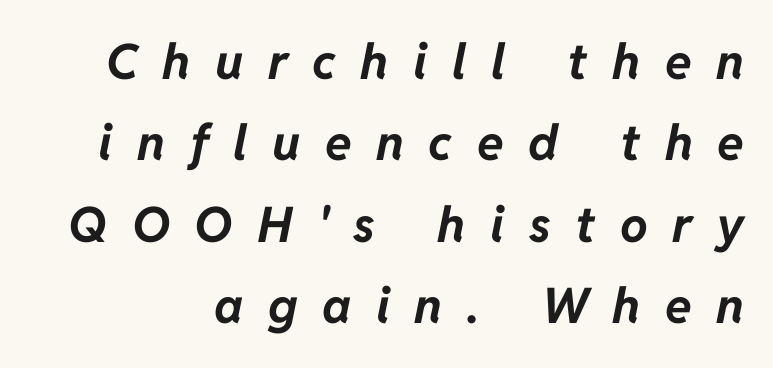
The image shows 49 px bold type, italic (leaning right); set normal line spacing (1.66x), unusually wide letter spacing (+0.5 em), not underlined; low stroke contrast and a medium x-height.
